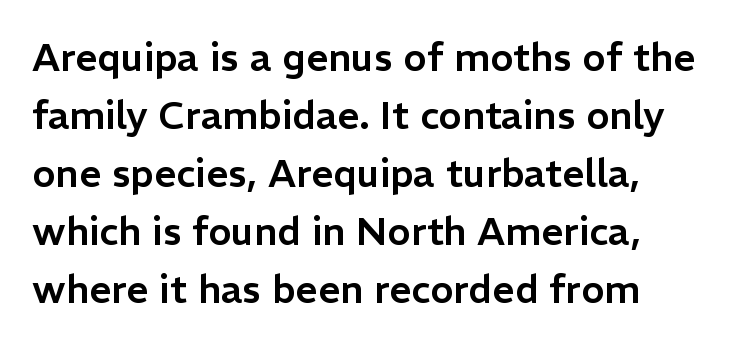
The image shows 39 px sans-serif type, upright; set normal line spacing (1.49x), normal letter spacing, not underlined; low stroke contrast and a medium x-height.
